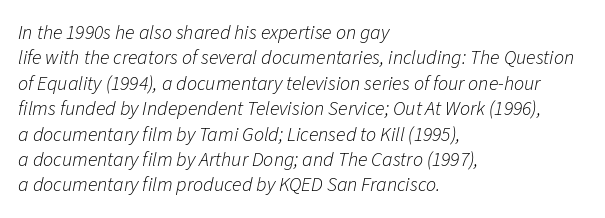
Leading matches the norm, producing a regular column. Observe the ordinary spacing: letters are neighbours, not strangers. A quiet, ordinary-to-light weight characterises the typeface. Reading down the block, your eye returns to a fixed left position each line. Rule under the text: the space is simply empty. Looking at the ascenders, they clearly lean.
